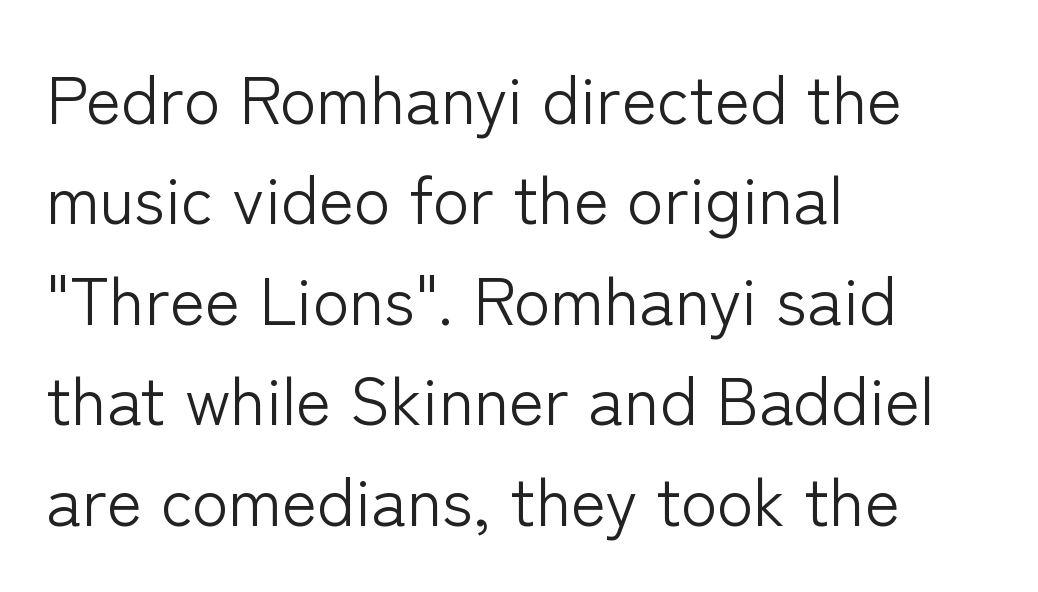
Q: Is the text bold? A: No.
Q: Is the text italic (slanted)? A: No, it is upright.
Q: Is the typeface a serif or a sans-serif typeface? A: Sans-serif.
Q: Is the text underlined? A: No.
Q: How is the paragraph aligned? A: Left-aligned.
Q: Is the spacing between letters normal or unusually wide? A: Normal.
Q: Is the spacing between lines tight, normal or loose? A: Normal.
Q: Width (condensed, normal, or wide)? A: Normal.
Q: Stroke contrast? A: Low.
Q: x-height? A: Medium.
Q: Monospaced? A: No.
